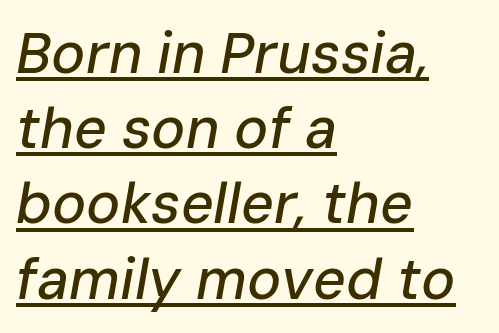
The image shows 57 px text type, italic (leaning right); set left-aligned, normal line spacing (1.32x), normal letter spacing, underlined; low stroke contrast and a medium x-height.
